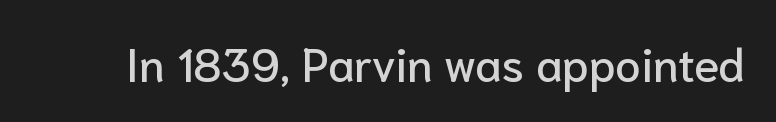
Nope, not italic — everything's standing straight. There is no visible air inserted between adjacent glyphs. A typesetter would label this face a sans. This rendering features lettering with no underline.
